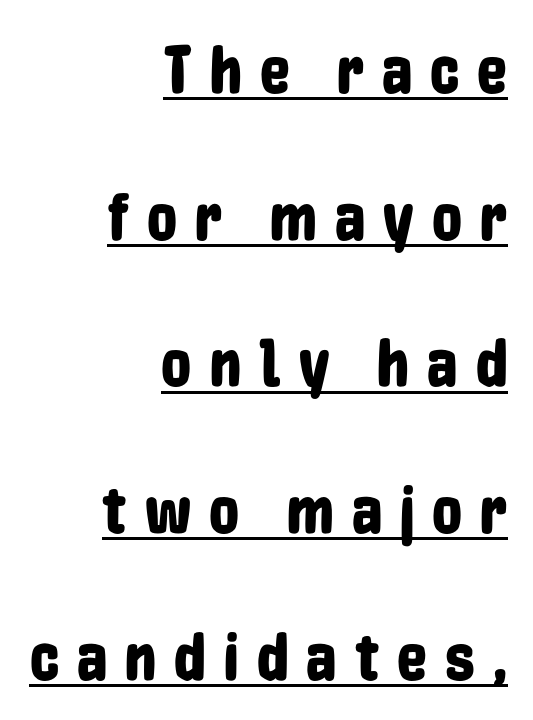
Q: Is the text italic (slanted)? A: No, it is upright.
Q: Is the typeface a serif or a sans-serif typeface? A: Sans-serif.
Q: Is the text underlined? A: Yes.
Q: How is the paragraph aligned? A: Right-aligned.
Q: Is the spacing between letters normal or unusually wide? A: Unusually wide.
Q: Is the spacing between lines tight, normal or loose? A: Loose.
Q: Width (condensed, normal, or wide)? A: Condensed.
Q: Stroke contrast? A: Low.
Q: x-height? A: Medium.
Q: Monospaced? A: No.
